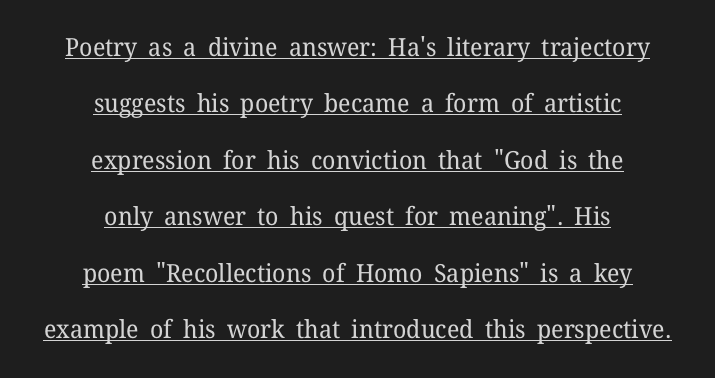
Q: Is the text bold? A: No.
Q: Is the text italic (slanted)? A: No, it is upright.
Q: Is the text underlined? A: Yes.
Q: How is the paragraph aligned? A: Centered.
Q: Is the spacing between letters normal or unusually wide? A: Normal.
Q: Is the spacing between lines tight, normal or loose? A: Loose.
